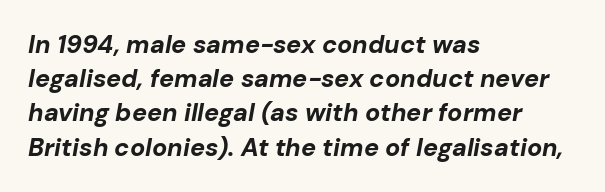
{"italic": "yes", "lean": "right", "slant_degrees": 10, "bold": "yes", "underline": "no", "align": "left", "line_spacing": "normal", "line_spacing_ratio": 1.37, "letter_spacing": "normal", "letter_spacing_em": 0.0, "glyph_px": 25}
